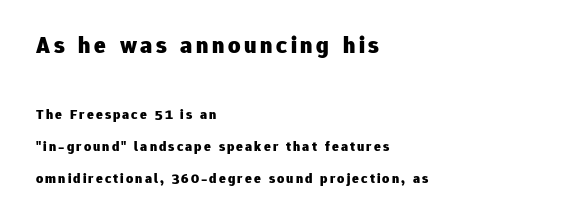
Q: Is the text bold? A: Yes.
Q: Is the text italic (slanted)? A: No, it is upright.
Q: Is the text underlined? A: No.
Q: How is the paragraph aligned? A: Left-aligned.
Q: Is the spacing between lines tight, normal or loose? A: Loose.
Q: Which block of text is set in a larger size, the first (top) or the second (bottom)? A: The first (top) one.
